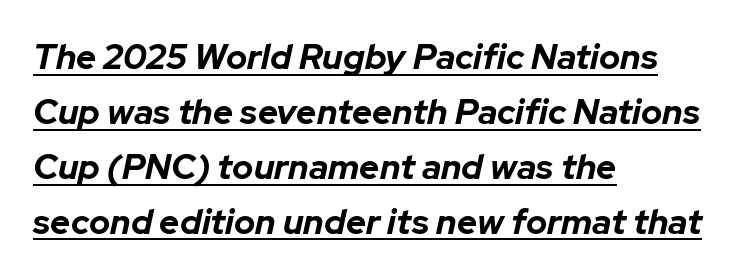
Q: Is the text bold? A: Yes.
Q: Is the text italic (slanted)? A: Yes, it leans right by about 12 degrees.
Q: Is the text underlined? A: Yes.
Q: How is the paragraph aligned? A: Left-aligned.
Q: Is the spacing between letters normal or unusually wide? A: Normal.
Q: Is the spacing between lines tight, normal or loose? A: Normal.
Q: Width (condensed, normal, or wide)? A: Normal.
Q: Stroke contrast? A: Low.
Q: x-height? A: Medium.
Q: Monospaced? A: No.
